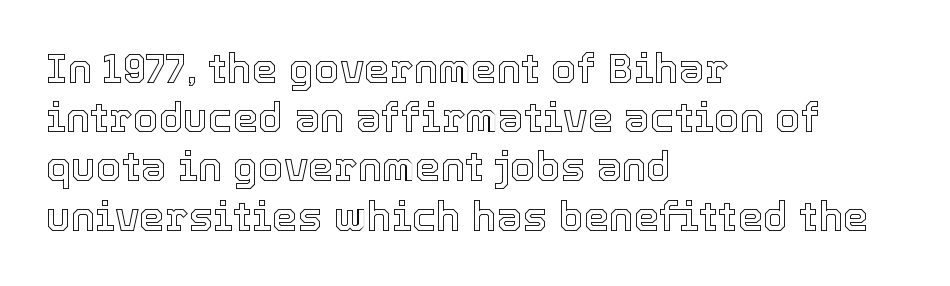
{"italic": "no", "width": "normal", "x_height": "medium", "monospaced": "no", "underline": "no", "align": "left", "line_spacing_ratio": 1.2, "letter_spacing": "normal", "letter_spacing_em": 0.0, "glyph_px": 41}
